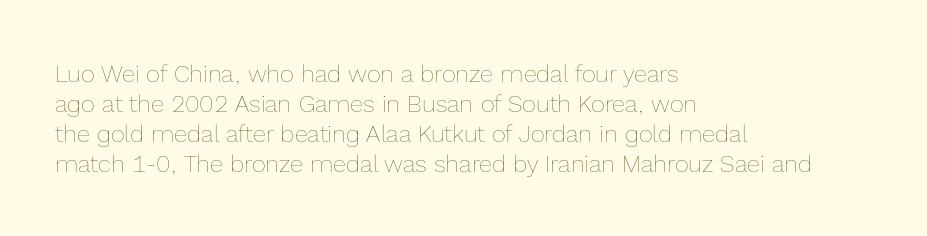
Honestly, there is no underline to notice here at all. The font's upright variant was chosen for this text. Horizontally, the lines are justified to the leading edge only. Bold? No — there's no thickening of the strokes.
